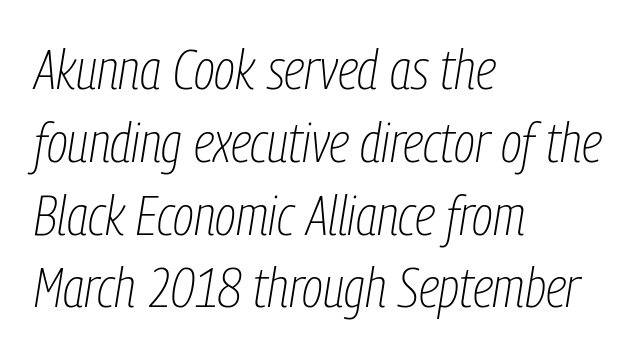
The face used here is rendered with its standard letterfit. The face used here is proportionally spaced, like ordinary book or web type. A bare baseline throughout the passage. Designer's note — italics engaged.
